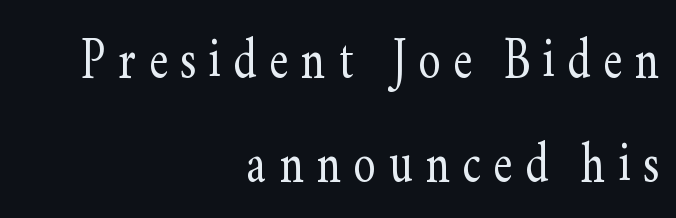
{"serif": "yes", "italic": "no", "bold": "no", "weight": "light", "width": "condensed", "stroke_contrast": "low", "x_height": "small", "monospaced": "no", "underline": "no", "align": "right", "line_spacing": "normal", "line_spacing_ratio": 1.58, "letter_spacing": "wide", "letter_spacing_em": 0.2, "glyph_px": 66}
